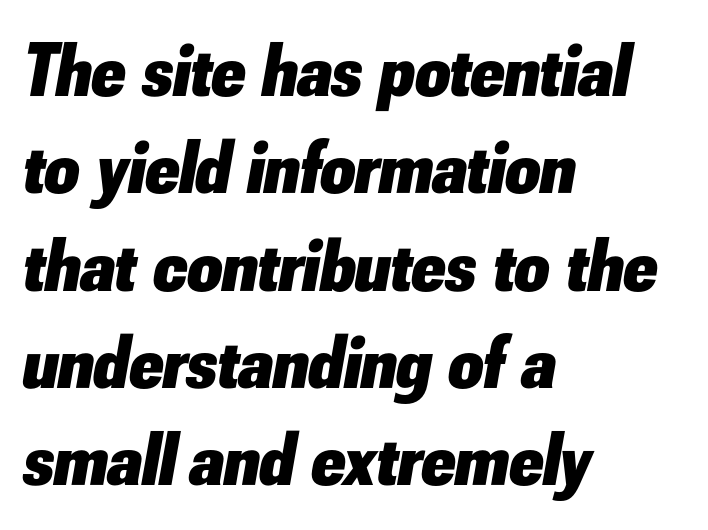
The image shows 76 px heavy type, italic (leaning right); set left-aligned, normal line spacing (1.28x), normal letter spacing, not underlined; low stroke contrast and a small x-height.
